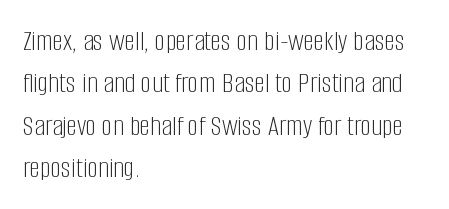
The image shows 30 px light, condensed sans-serif type, upright; set left-aligned, normal line spacing (1.41x), normal letter spacing, not underlined; low stroke contrast and a large x-height.
